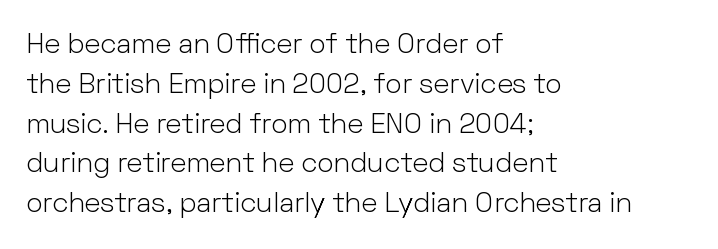
The image shows 28 px light sans-serif type, upright; set left-aligned, normal line spacing (1.42x), normal letter spacing, not underlined; low stroke contrast and a medium x-height.
